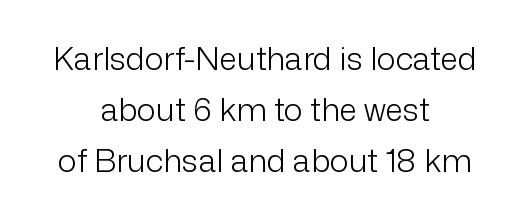
This is roman type, the default non-slanted kind. Each letter keeps its own natural width here, so spacing adapts to shape. The glyphs are unaccompanied by any horizontal stroke below them. Look at the tracking — it's just the regular setting, nothing added. No extra ink here — the face is not bold.
